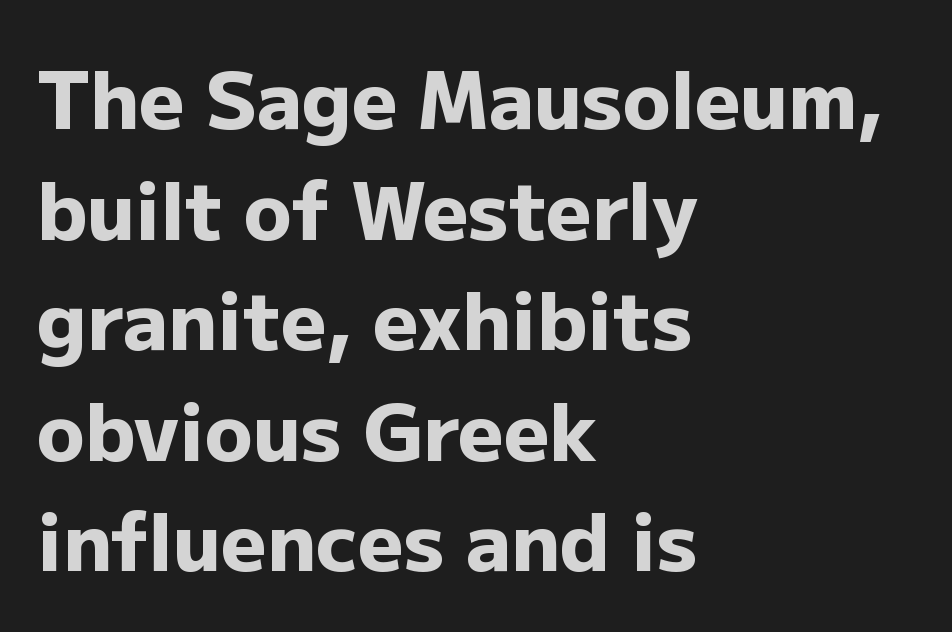
Designer's note — italics off, roman on. Reading down the block, your eye returns to a fixed left position each line. Interline gaps are of average width in this sample. Its strokes are broad and dark, the hallmark of bold type.
